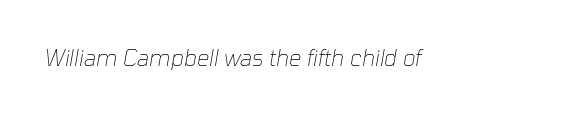
{"italic": "yes", "lean": "right", "slant_degrees": 10, "bold": "no", "underline": "no", "letter_spacing": "normal", "letter_spacing_em": 0.0, "glyph_px": 22}
